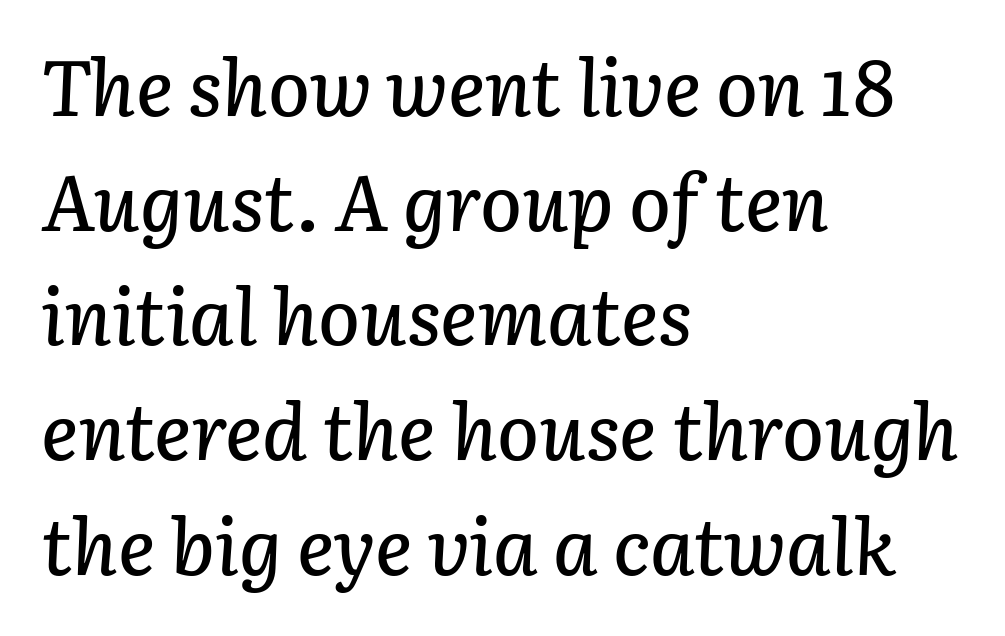
{"italic": "yes", "lean": "right", "slant_degrees": 3, "width": "normal", "stroke_contrast": "low", "x_height": "medium", "monospaced": "no", "underline": "no", "align": "left", "line_spacing": "normal", "line_spacing_ratio": 1.47, "letter_spacing": "normal", "letter_spacing_em": 0.0, "glyph_px": 78}
